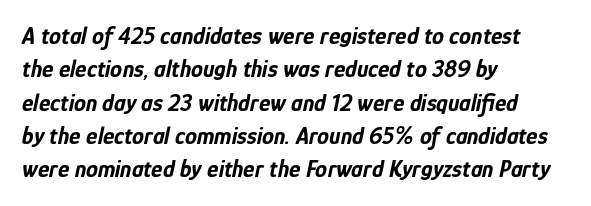
Q: Is the text bold? A: Yes.
Q: Is the text italic (slanted)? A: Yes, it leans right by about 12 degrees.
Q: Is the text underlined? A: No.
Q: How is the paragraph aligned? A: Left-aligned.
Q: Is the spacing between letters normal or unusually wide? A: Normal.
Q: Is the spacing between lines tight, normal or loose? A: Normal.
